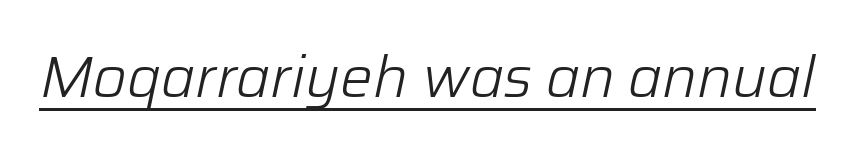
Q: Is the text bold? A: No.
Q: Is the text italic (slanted)? A: Yes, it leans right by about 12 degrees.
Q: Is the text underlined? A: Yes.
Q: Is the spacing between letters normal or unusually wide? A: Normal.
Q: Width (condensed, normal, or wide)? A: Normal.
Q: Stroke contrast? A: Low.
Q: x-height? A: Medium.
Q: Monospaced? A: No.
